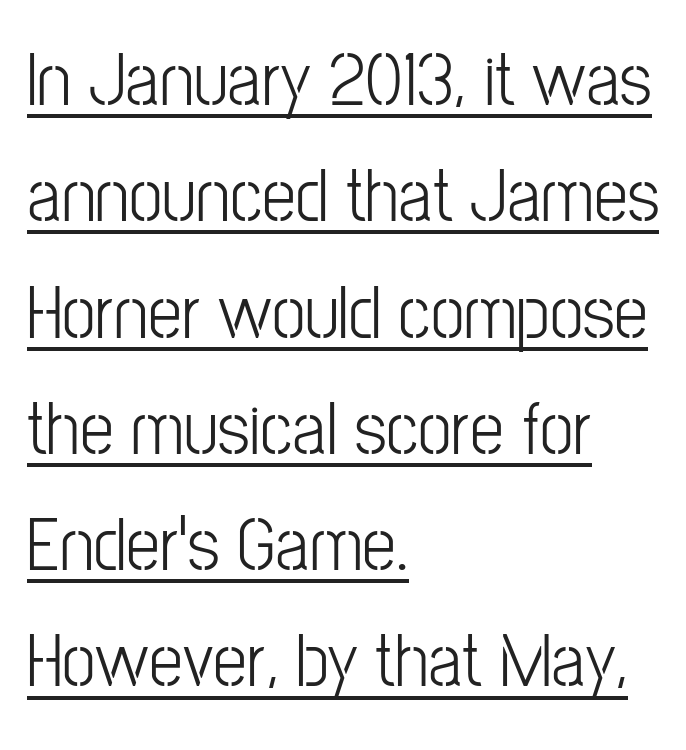
The image shows 76 px light, condensed sans-serif type, upright; set left-aligned, normal line spacing (1.53x), normal letter spacing, underlined; low stroke contrast and a medium x-height.
